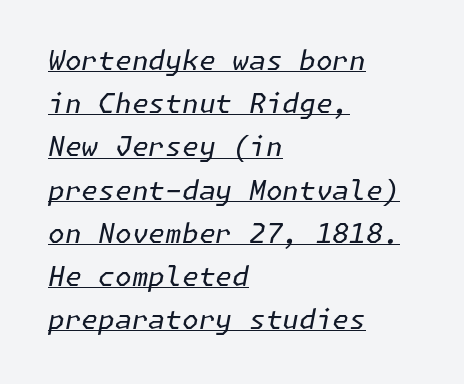
{"italic": "yes", "lean": "right", "slant_degrees": 11, "bold": "no", "underline": "yes", "align": "left", "line_spacing": "normal", "line_spacing_ratio": 1.6, "letter_spacing": "normal", "letter_spacing_em": 0.0, "glyph_px": 27}
